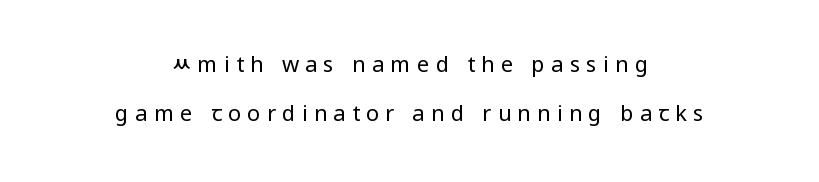
A roman cut, with each character standing at attention. Words appear elongated and porous because spacing is wide. Does the leading feel generous? Absolutely, it's lavish. The typesetter chose a symmetrical, centered arrangement here. Any mark beneath the type? The region is blank. Unbolded letterforms with no extra heft.
